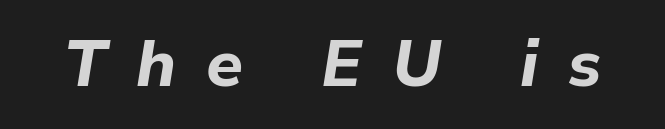
The image shows 66 px bold type, italic (leaning right); set unusually wide letter spacing (+0.45 em), not underlined; low stroke contrast and a medium x-height.
